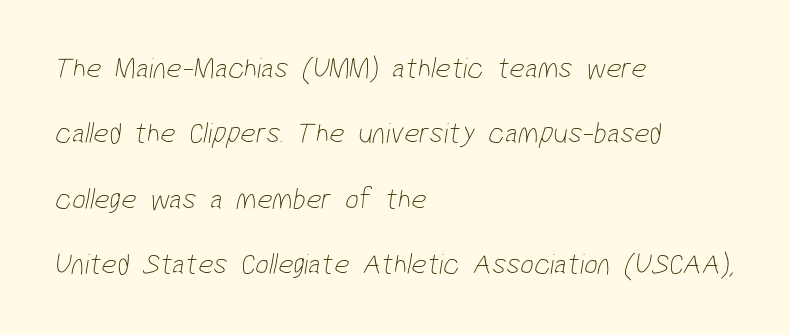
The image shows 30 px thin, condensed sans-serif type; set left-aligned, loose line spacing (2.18x), normal letter spacing, not underlined; low stroke contrast and a medium x-height.
